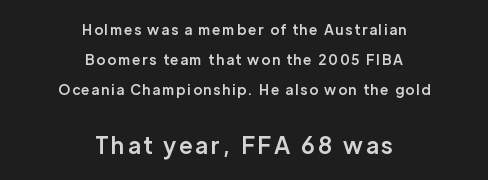
This sample uses an upright cut, with every glyph sitting square on the baseline. A student would notice the bottom passage is typeset larger than what precedes it. Bare-footed words on every line. Compared with a flush-left layout, this one balances lines on the center instead. The space between consecutive lines is lavish. Each glyph is drawn with semibold strokes, heavier than normal yet not fully bold.
